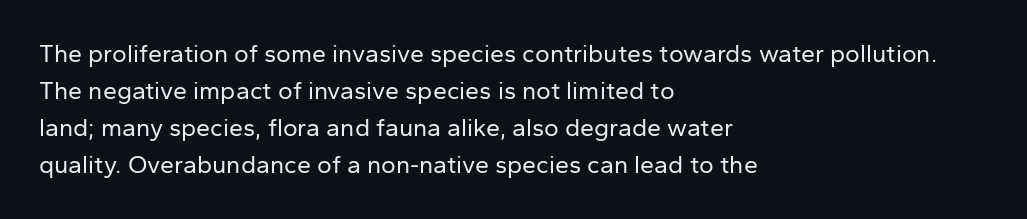
{"italic": "no", "bold": "no", "underline": "no", "align": "left", "line_spacing": "normal", "line_spacing_ratio": 1.48, "letter_spacing": "normal", "letter_spacing_em": 0.0, "glyph_px": 25}
